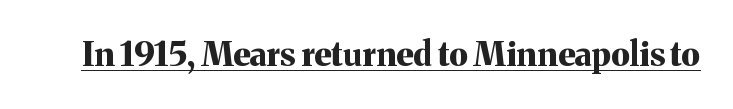
The image shows 33 px bold serif type, upright; set normal letter spacing, underlined; medium stroke contrast and a medium x-height.
